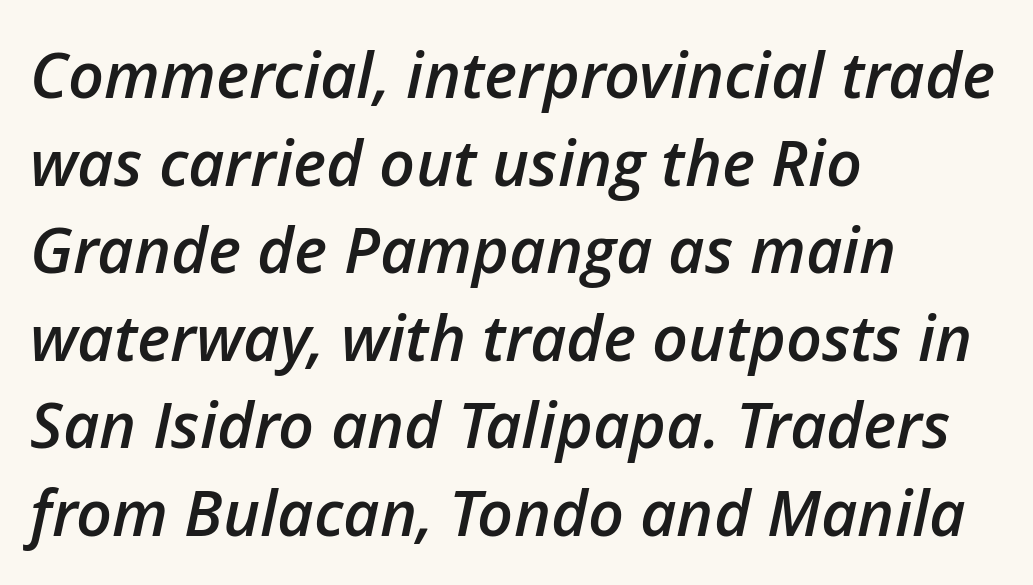
{"italic": "yes", "lean": "right", "slant_degrees": 12, "bold": "semi", "weight": "semibold", "width": "normal", "stroke_contrast": "low", "x_height": "medium", "monospaced": "no", "underline": "no", "align": "left", "line_spacing": "normal", "line_spacing_ratio": 1.39, "letter_spacing": "normal", "letter_spacing_em": 0.0, "glyph_px": 63}
